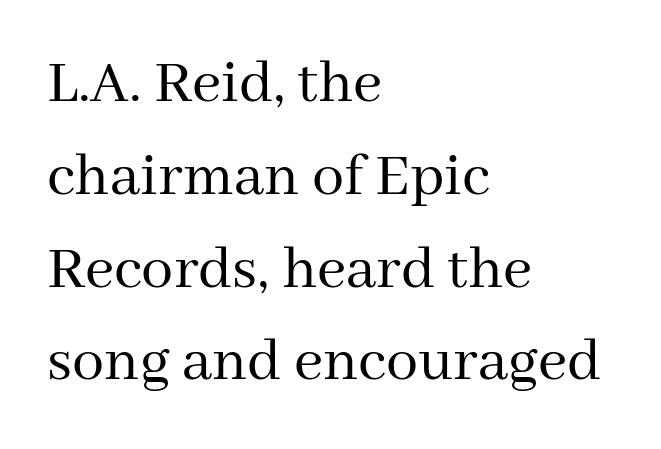
The face used here is proportionally spaced, like ordinary book or web type. This block has exactly the height ordinary leading produces. This is not heavy type; no bold has been used. Visually the block forms a straight wall on the left and a jagged coastline on the right. This sample uses a serif face. Type without underlining.
